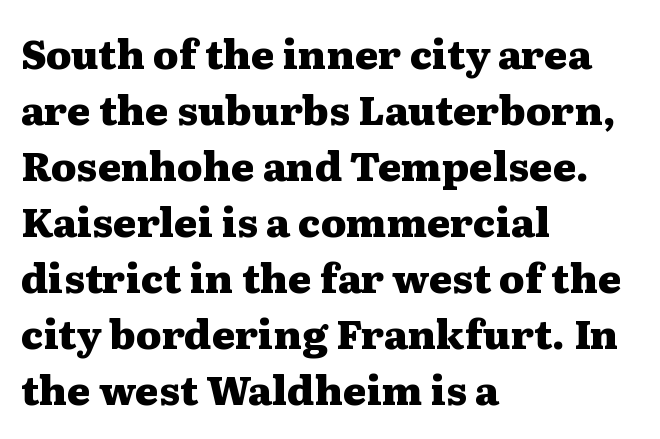
{"serif": "yes", "italic": "no", "bold": "yes", "weight": "heavy", "width": "wide", "stroke_contrast": "medium", "x_height": "medium", "monospaced": "no", "underline": "no", "align": "left", "line_spacing": "normal", "line_spacing_ratio": 1.4, "letter_spacing": "normal", "letter_spacing_em": 0.0, "glyph_px": 40}
